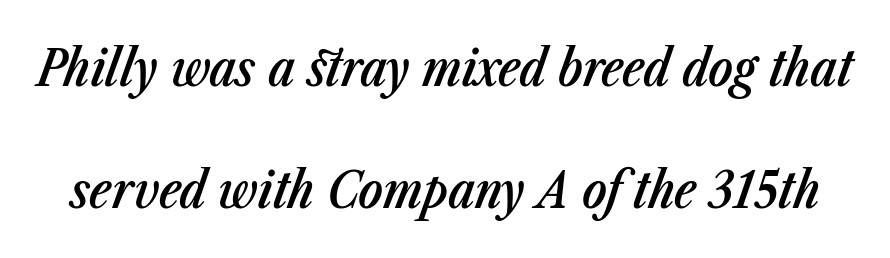
The axis of the letterforms is tilted away from vertical. Does extra space separate the letters? No, they use regular spacing. Set as a demibold, roughly 600 on the weight scale. Summary of vertical rhythm: relaxed, with wide interline spacing.
